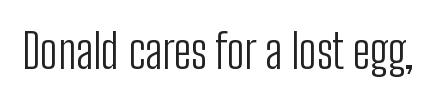
Q: Is the text bold? A: No.
Q: Is the text italic (slanted)? A: No, it is upright.
Q: Is the typeface a serif or a sans-serif typeface? A: Sans-serif.
Q: Is the text underlined? A: No.
Q: Is the spacing between letters normal or unusually wide? A: Normal.
Q: Width (condensed, normal, or wide)? A: Condensed.
Q: Stroke contrast? A: Low.
Q: x-height? A: Medium.
Q: Monospaced? A: No.
